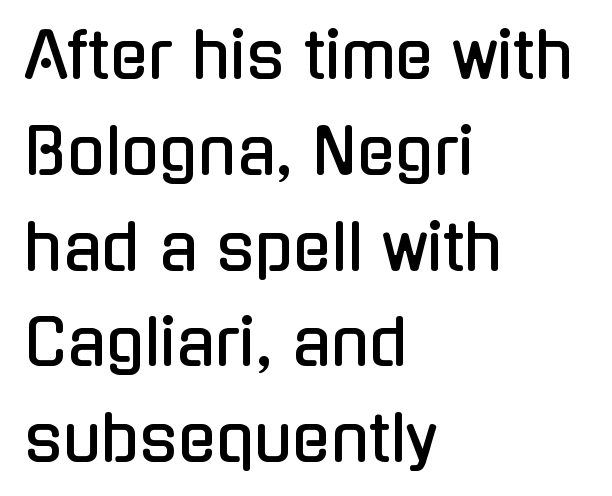
The image shows 63 px condensed sans-serif type, upright; set left-aligned, normal line spacing (1.52x), normal letter spacing, not underlined; low stroke contrast and a medium x-height.
